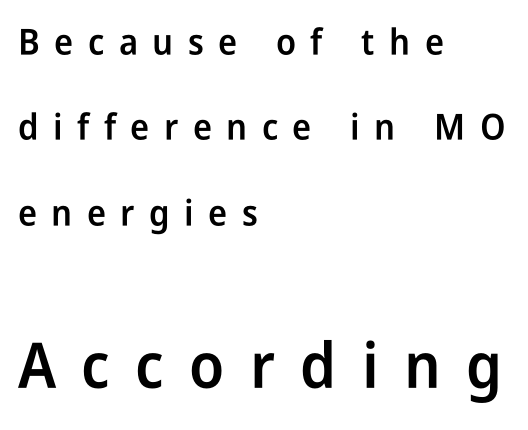
Q: Is the text bold? A: Semi-bold.
Q: Is the text italic (slanted)? A: No, it is upright.
Q: Is the typeface a serif or a sans-serif typeface? A: Sans-serif.
Q: Is the text underlined? A: No.
Q: How is the paragraph aligned? A: Left-aligned.
Q: Is the spacing between letters normal or unusually wide? A: Unusually wide.
Q: Is the spacing between lines tight, normal or loose? A: Loose.
Q: Which block of text is set in a larger size, the first (top) or the second (bottom)? A: The second (bottom) one.
Q: Width (condensed, normal, or wide)? A: Condensed.
Q: Stroke contrast? A: Low.
Q: x-height? A: Medium.
Q: Monospaced? A: No.
